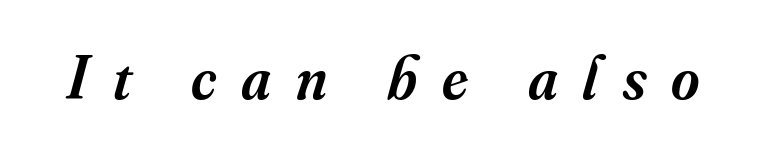
Q: Is the text bold? A: Semi-bold.
Q: Is the text italic (slanted)? A: Yes, it leans right by about 16 degrees.
Q: Is the typeface a serif or a sans-serif typeface? A: Serif.
Q: Is the text underlined? A: No.
Q: Is the spacing between letters normal or unusually wide? A: Unusually wide.
Q: Width (condensed, normal, or wide)? A: Normal.
Q: Stroke contrast? A: Medium.
Q: x-height? A: Small.
Q: Monospaced? A: No.
